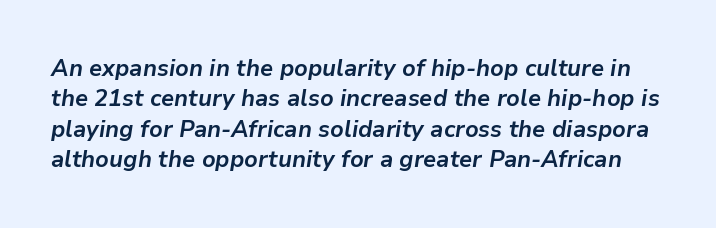
The image shows 24 px bold type, italic (leaning right); set normal line spacing (1.27x), normal letter spacing, not underlined.
